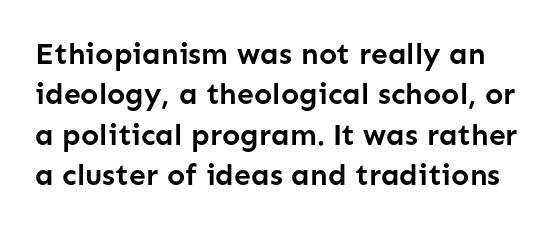
{"serif": "no", "italic": "no", "bold": "yes", "weight": "semibold", "width": "normal", "stroke_contrast": "low", "x_height": "medium", "monospaced": "no", "underline": "no", "line_spacing": "normal", "line_spacing_ratio": 1.35, "letter_spacing": "normal", "letter_spacing_em": 0.0, "glyph_px": 30}
